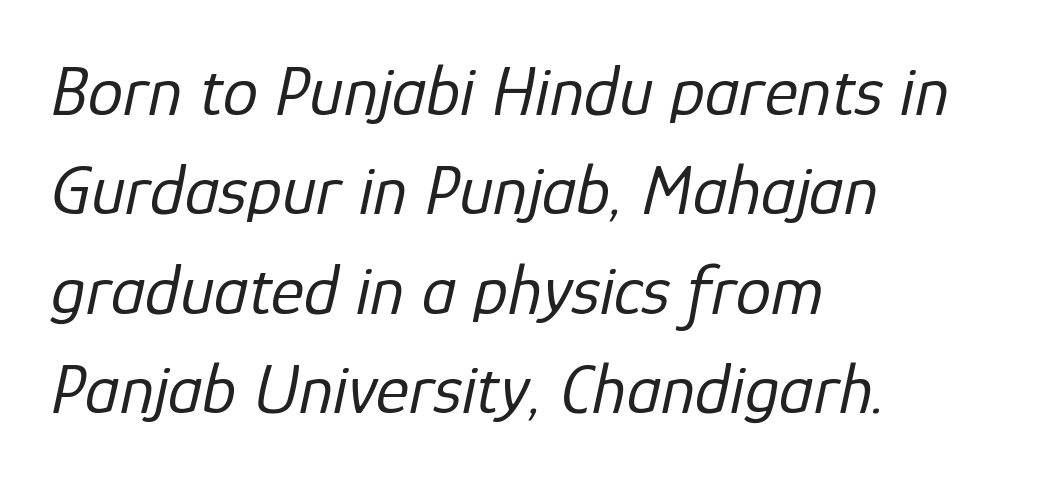
Each new line begins a customary step beneath the previous one. Heaviness? Minimal to ordinary, like unemphasized prose. The face used here is proportionally spaced, like ordinary book or web type. A student would call this left alignment; a typographer would say flush left, rag right.
